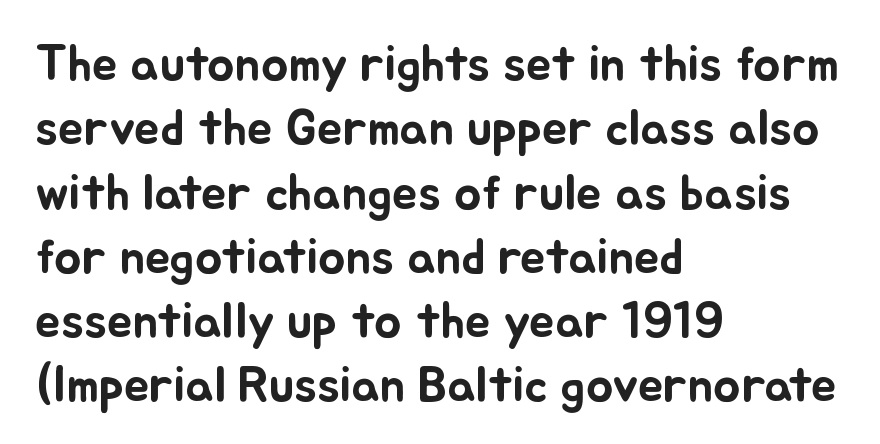
Q: Is the text italic (slanted)? A: No, it is upright.
Q: Is the text underlined? A: No.
Q: How is the paragraph aligned? A: Left-aligned.
Q: Is the spacing between letters normal or unusually wide? A: Normal.
Q: Is the spacing between lines tight, normal or loose? A: Normal.
Q: Width (condensed, normal, or wide)? A: Normal.
Q: Stroke contrast? A: Low.
Q: x-height? A: Small.
Q: Monospaced? A: No.
